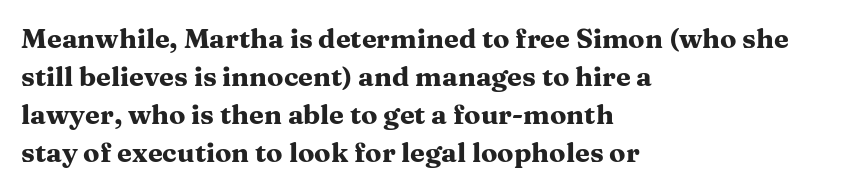
Nothing unusual about the tracking: characters are spaced as the font intends. Glance below the letters and you will spot only blank space. Designer's note — italics off, roman on. Alignment: flush left.
